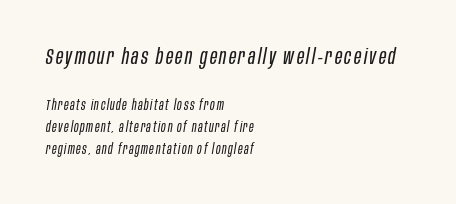
The image shows 22 px text type, italic (leaning right); set left-aligned, normal line spacing (1.56x), not underlined; the first (top) block is 1.57x larger.
